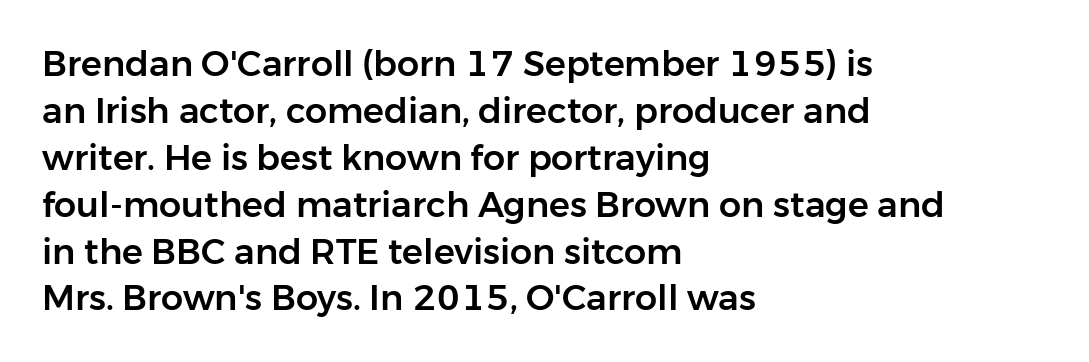
It's the straight-up-and-down kind of type. Where is the straight margin? On the left. Students, note that the glyphs here touch the page at normal intervals. This sample keeps an unexceptional amount of space between lines. Character widths vary here, with narrow letters taking less room than wide ones. The type family on display is of the sans-serif kind.
